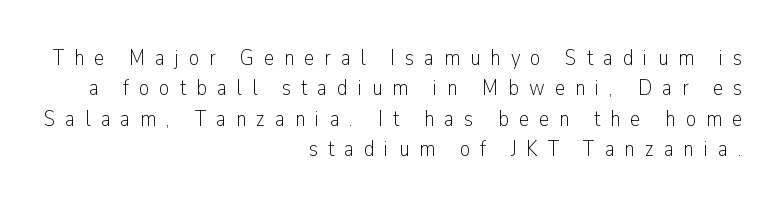
{"italic": "no", "bold": "no", "underline": "no", "align": "right", "line_spacing": "normal", "line_spacing_ratio": 1.32, "letter_spacing": "wide", "letter_spacing_em": 0.43, "glyph_px": 23}
